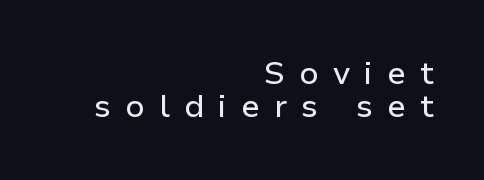
{"serif": "no", "italic": "no", "width": "normal", "stroke_contrast": "low", "x_height": "medium", "monospaced": "no", "underline": "no", "align": "right", "line_spacing": "tight", "line_spacing_ratio": 1.02, "letter_spacing": "wide", "letter_spacing_em": 0.45, "glyph_px": 32}
